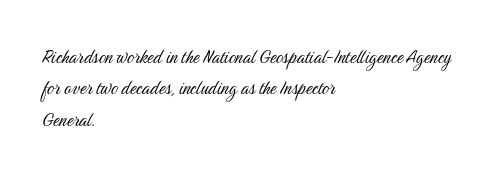
Q: Is the text bold? A: No.
Q: Is the text italic (slanted)? A: Yes.
Q: Is the text underlined? A: No.
Q: How is the paragraph aligned? A: Left-aligned.
Q: Is the spacing between letters normal or unusually wide? A: Normal.
Q: Is the spacing between lines tight, normal or loose? A: Normal.
